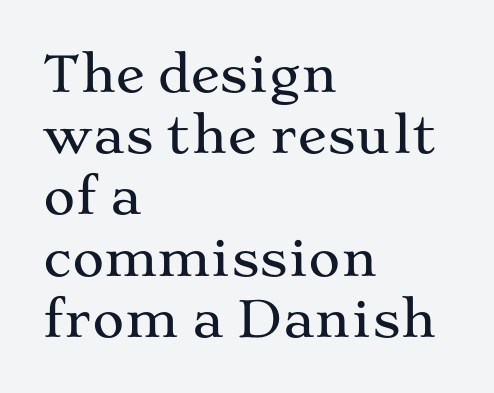
The passage shown is not underscored anywhere. The letters stand upright; this is a roman face. To sum up the face: it has serifs. Every row of glyphs begins at an identical x-position on the left. What stands out about the letter spacing? Nothing — it is the standard amount.
